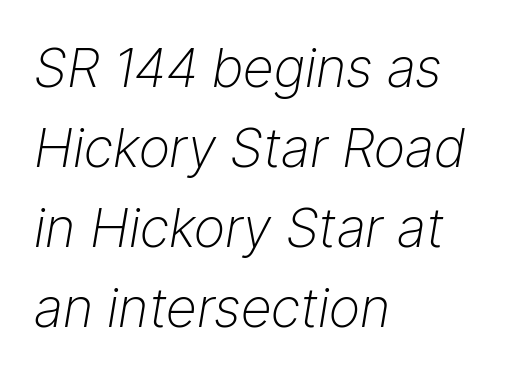
Q: Is the text bold? A: No.
Q: Is the text italic (slanted)? A: Yes, it leans right by about 9 degrees.
Q: Is the text underlined? A: No.
Q: How is the paragraph aligned? A: Left-aligned.
Q: Is the spacing between letters normal or unusually wide? A: Normal.
Q: Is the spacing between lines tight, normal or loose? A: Normal.
Q: Width (condensed, normal, or wide)? A: Normal.
Q: Stroke contrast? A: Low.
Q: x-height? A: Medium.
Q: Monospaced? A: No.
